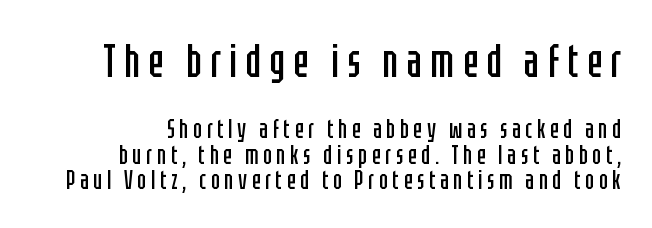
The letters look calm and open, with moderate or lighter stems. Baseline-to-baseline distance is barely more than the letter height. Italic? Not at all — the glyphs are vertical. Is this a fixed-width face? No — the glyphs have proportional, varying widths.
